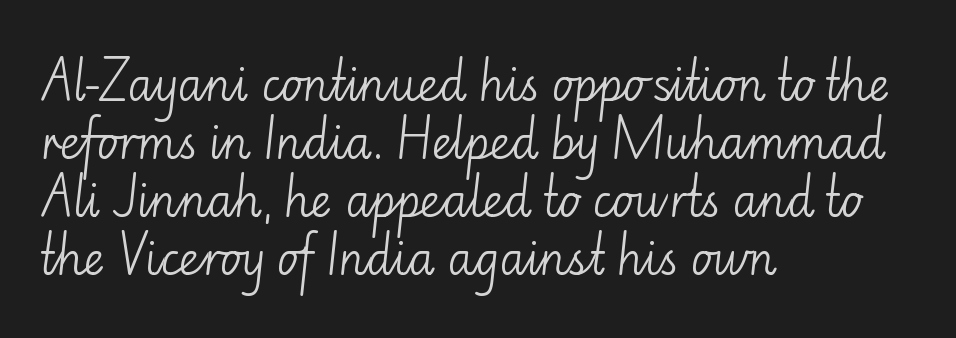
{"serif": "no", "bold": "no", "weight": "light", "width": "normal", "stroke_contrast": "low", "x_height": "small", "monospaced": "no", "underline": "no", "align": "left", "line_spacing": "normal", "line_spacing_ratio": 1.29, "letter_spacing": "normal", "letter_spacing_em": 0.0, "glyph_px": 45}
